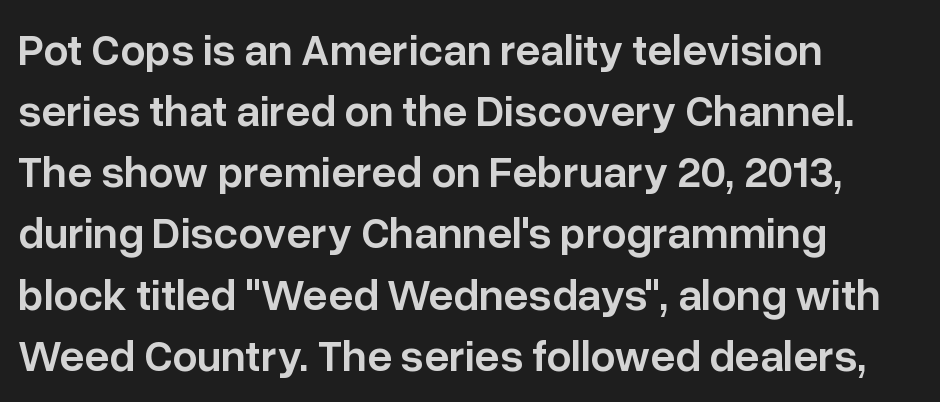
{"serif": "no", "italic": "no", "bold": "semi", "weight": "semibold", "width": "normal", "stroke_contrast": "low", "x_height": "medium", "monospaced": "no", "underline": "no", "align": "left", "line_spacing": "normal", "line_spacing_ratio": 1.39, "letter_spacing": "normal", "letter_spacing_em": 0.0, "glyph_px": 44}
